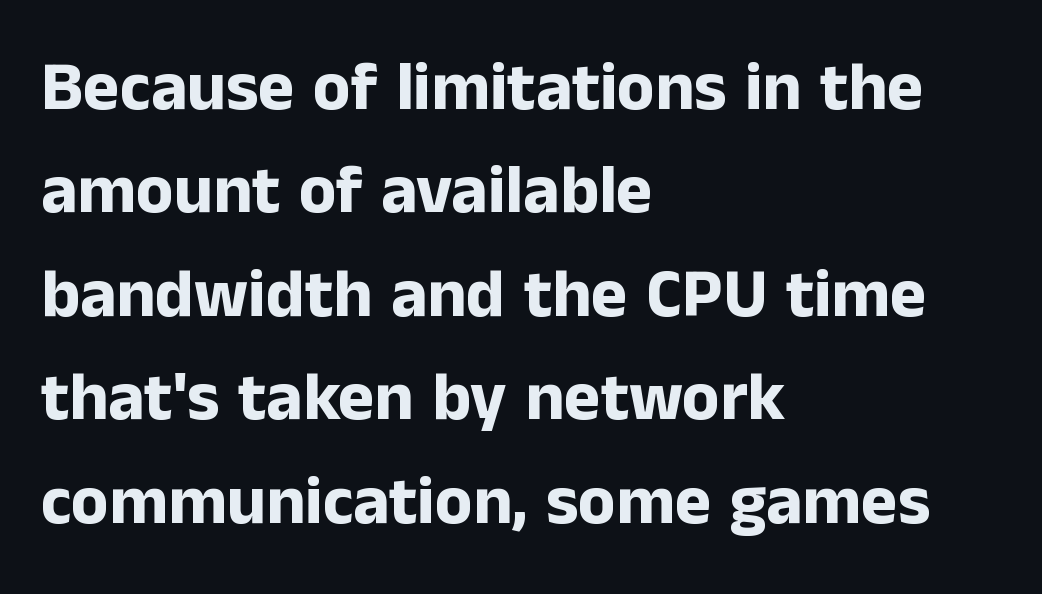
Letters rest on an invisible, unmarked baseline. Note the varied advance widths — an 'i' is clearly narrower than an 'm'. The designer left line spacing at the default. Look at the bottom of the vertical strokes: they stop flat, with no serifs.
